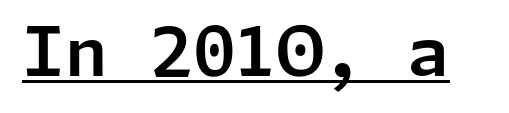
Q: Is the text italic (slanted)? A: No, it is upright.
Q: Is the typeface a serif or a sans-serif typeface? A: Sans-serif.
Q: Is the text underlined? A: Yes.
Q: Is the spacing between letters normal or unusually wide? A: Normal.
Q: Width (condensed, normal, or wide)? A: Normal.
Q: Stroke contrast? A: Low.
Q: x-height? A: Medium.
